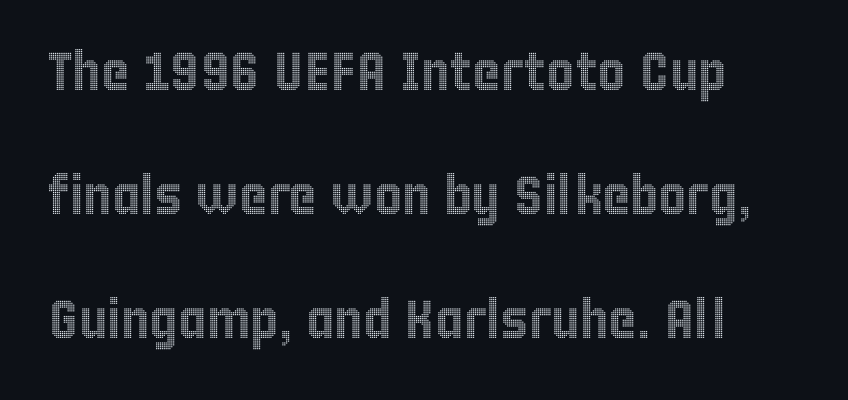
Q: Is the text italic (slanted)? A: No, it is upright.
Q: Is the text underlined? A: No.
Q: Is the spacing between letters normal or unusually wide? A: Normal.
Q: Is the spacing between lines tight, normal or loose? A: Loose.
Q: Width (condensed, normal, or wide)? A: Condensed.
Q: x-height? A: Large.
Q: Monospaced? A: No.
